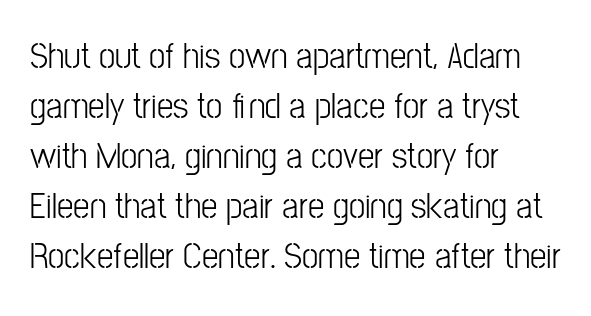
{"serif": "no", "italic": "no", "width": "condensed", "stroke_contrast": "low", "x_height": "medium", "monospaced": "no", "underline": "no", "align": "left", "line_spacing": "normal", "line_spacing_ratio": 1.35, "letter_spacing": "normal", "letter_spacing_em": 0.0, "glyph_px": 37}
